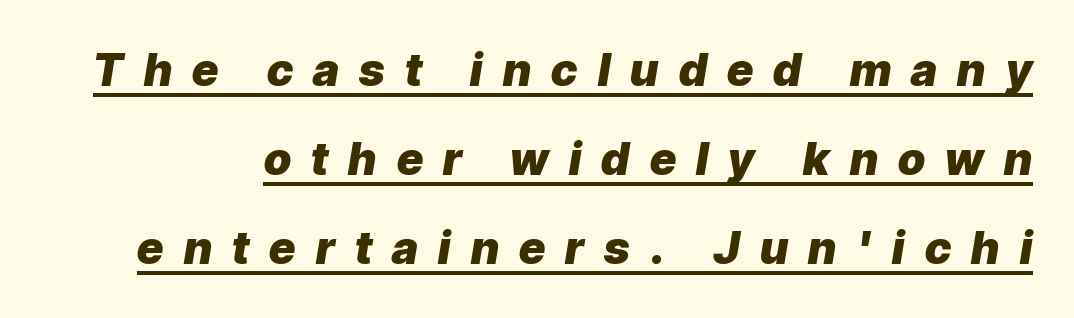
The image shows 45 px heavy type, italic (leaning right); set loose line spacing (1.98x), unusually wide letter spacing (+0.45 em), underlined; low stroke contrast and a medium x-height.
